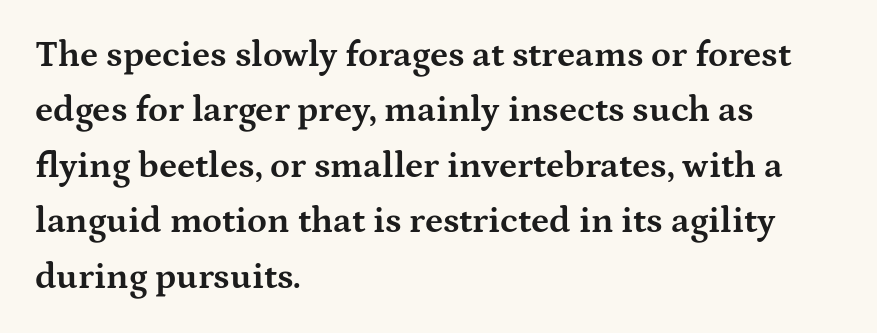
Q: Is the text bold? A: Yes.
Q: Is the text italic (slanted)? A: No, it is upright.
Q: Is the typeface a serif or a sans-serif typeface? A: Serif.
Q: Is the text underlined? A: No.
Q: How is the paragraph aligned? A: Left-aligned.
Q: Is the spacing between letters normal or unusually wide? A: Normal.
Q: Is the spacing between lines tight, normal or loose? A: Normal.
Q: Width (condensed, normal, or wide)? A: Wide.
Q: Stroke contrast? A: Medium.
Q: x-height? A: Medium.
Q: Monospaced? A: No.
